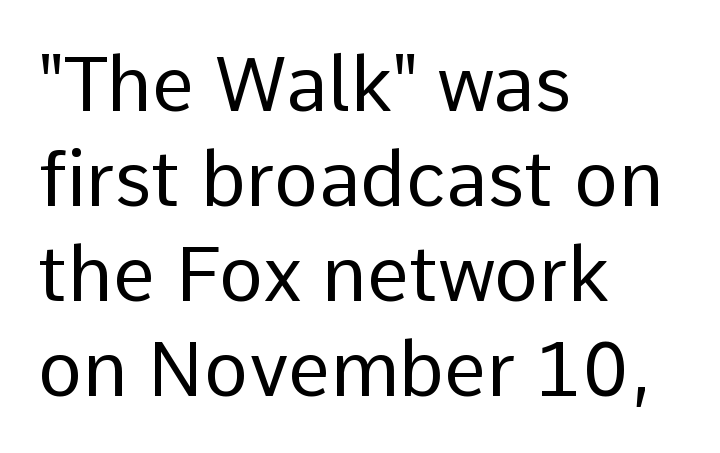
{"serif": "no", "italic": "no", "bold": "no", "weight": "regular", "width": "normal", "stroke_contrast": "low", "x_height": "medium", "monospaced": "no", "underline": "no", "align": "left", "line_spacing": "normal", "line_spacing_ratio": 1.25, "letter_spacing": "normal", "letter_spacing_em": 0.0, "glyph_px": 76}
